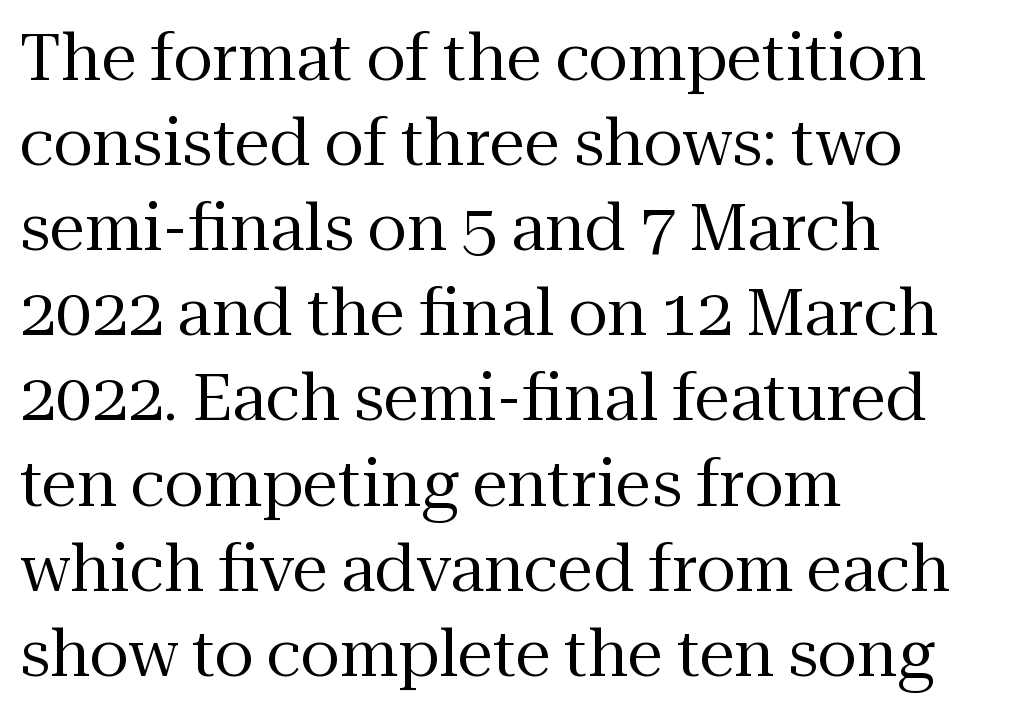
Letters have the restrained weight of plain body copy at most. In terms of letterspacing, this is plain default setting. Character widths vary here, with narrow letters taking less room than wide ones. The passage shown stacks its lines at a standard gap. The space beneath each line is pristine and unruled. This is roman type, the default non-slanted kind.
